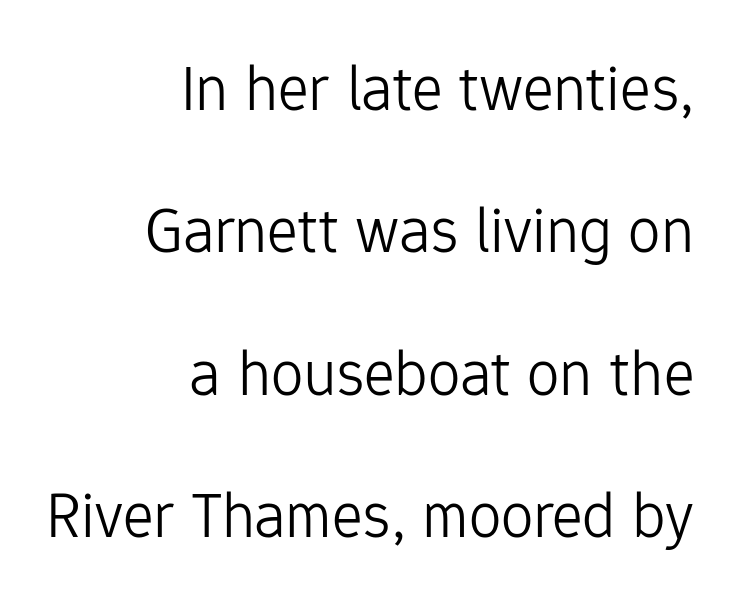
{"serif": "no", "italic": "no", "bold": "no", "weight": "light", "width": "normal", "stroke_contrast": "low", "x_height": "medium", "monospaced": "no", "underline": "no", "align": "right", "line_spacing": "loose", "line_spacing_ratio": 2.19, "letter_spacing": "normal", "letter_spacing_em": 0.0, "glyph_px": 65}
